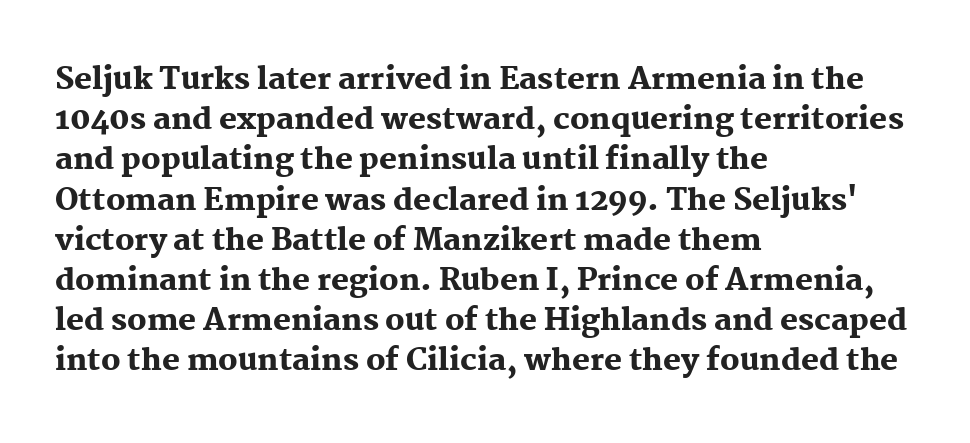
{"serif": "yes", "italic": "no", "bold": "yes", "weight": "heavy", "width": "normal", "stroke_contrast": "medium", "x_height": "medium", "monospaced": "no", "underline": "no", "align": "left", "line_spacing": "normal", "line_spacing_ratio": 1.34, "letter_spacing": "normal", "letter_spacing_em": 0.0, "glyph_px": 30}
